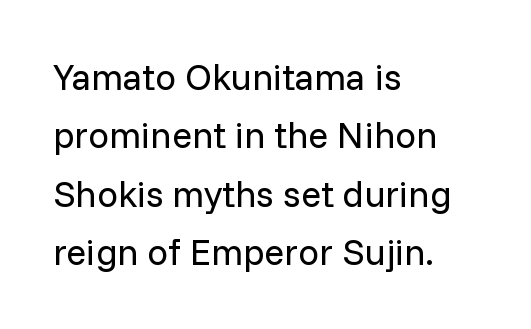
Note the varied advance widths — an 'i' is clearly narrower than an 'm'. A classic flush-left, rag-right setting is used for this passage. Caption: face not bold, strokes unweighted. The passage shown is typeset with a sans-serif family. There is no visible air inserted between adjacent glyphs.
